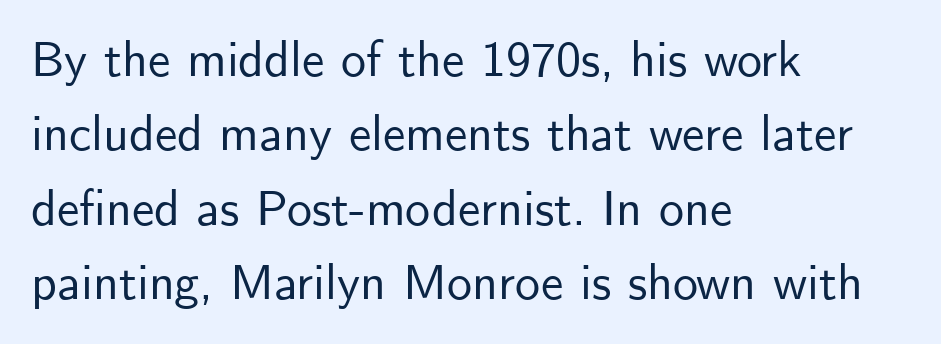
{"serif": "no", "italic": "no", "width": "normal", "stroke_contrast": "low", "x_height": "small", "monospaced": "no", "underline": "no", "align": "left", "line_spacing": "normal", "line_spacing_ratio": 1.49, "letter_spacing": "normal", "letter_spacing_em": 0.0, "glyph_px": 50}
